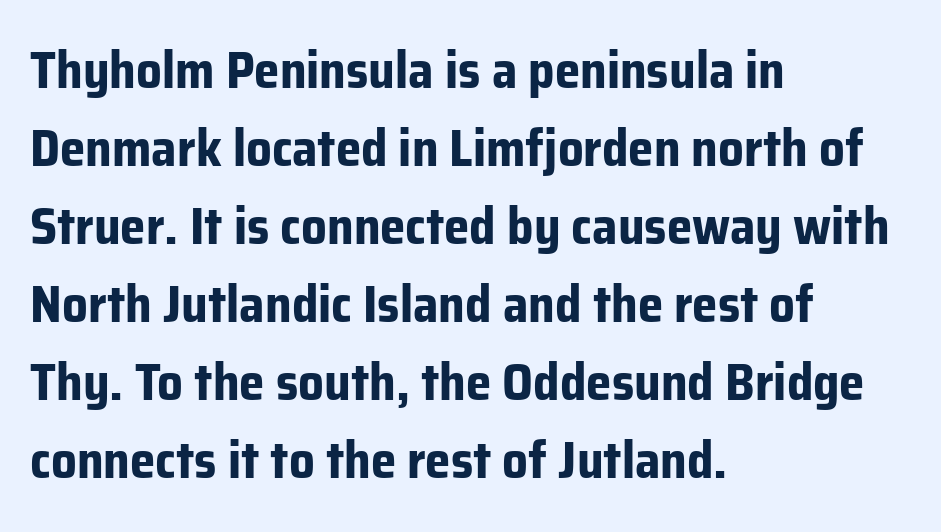
The strokes are fattened all the way to bold. Anything drawn beneath the words? Only blank space. Classification — sans serif. The letterforms sit shoulder to shoulder at normal distance.
